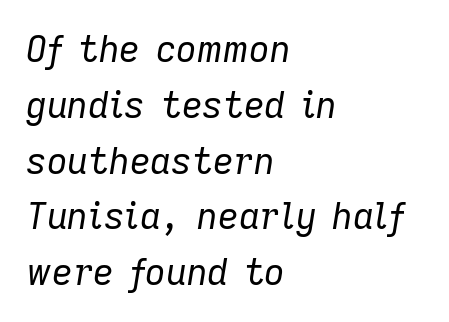
The image shows 36 px regular-weight type, italic (leaning right); set left-aligned, normal line spacing (1.55x), normal letter spacing, not underlined; low stroke contrast and a medium x-height.
